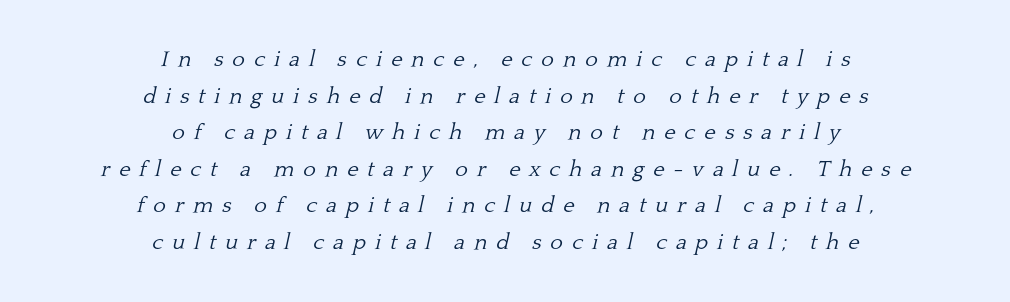
Words float on clear page, feet unadorned. In terms of posture, this sample is oblique. This rendering widens character spacing well past its baseline value. This sample keeps an unexceptional amount of space between lines. The typesetter chose a symmetrical, centered arrangement here. Bold? No — there's no thickening of the strokes.
